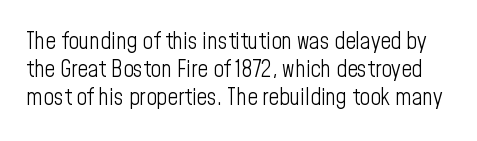
The image shows 23 px text type, upright; set line spacing 1.21x, normal letter spacing, not underlined.
